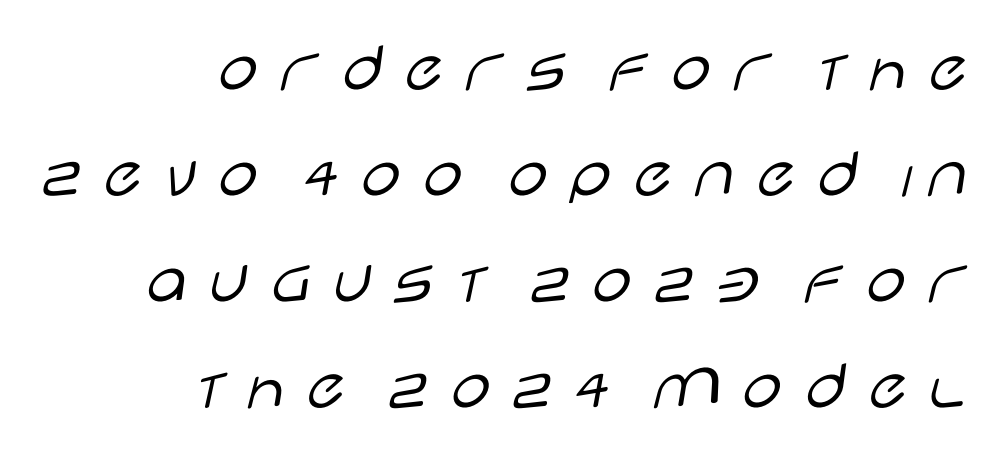
Observe the absence of serifs on each vertical stroke in this sample. Counters stay open thanks to moderate or lighter strokes. Descender tails drop into unmarked territory. These lines sit exactly where default settings would place them. You could not count columns in this text — the font is proportionally spaced.
